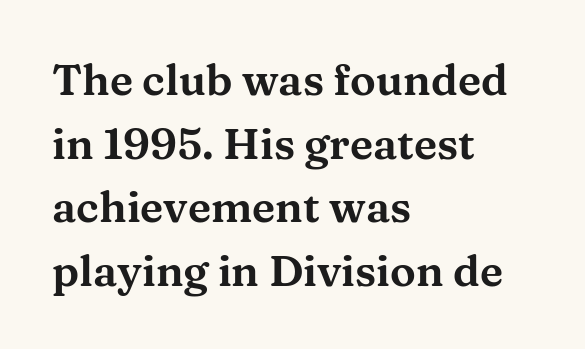
{"serif": "yes", "italic": "no", "width": "wide", "stroke_contrast": "medium", "x_height": "medium", "monospaced": "no", "underline": "no", "align": "left", "line_spacing": "normal", "line_spacing_ratio": 1.48, "letter_spacing": "normal", "letter_spacing_em": 0.0, "glyph_px": 43}
